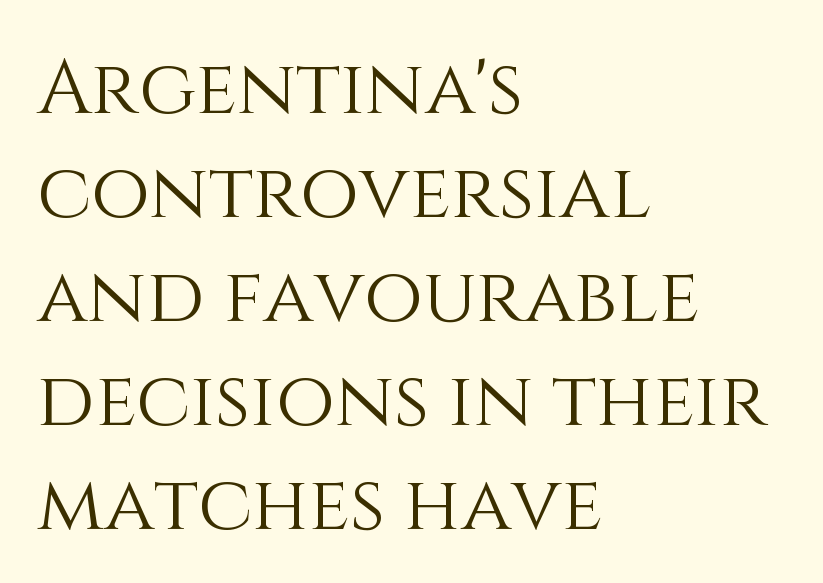
{"italic": "no", "bold": "no", "weight": "light", "width": "normal", "stroke_contrast": "medium", "x_height": "large", "monospaced": "no", "underline": "no", "align": "left", "line_spacing": "normal", "line_spacing_ratio": 1.37, "letter_spacing": "normal", "letter_spacing_em": 0.0, "glyph_px": 76}
